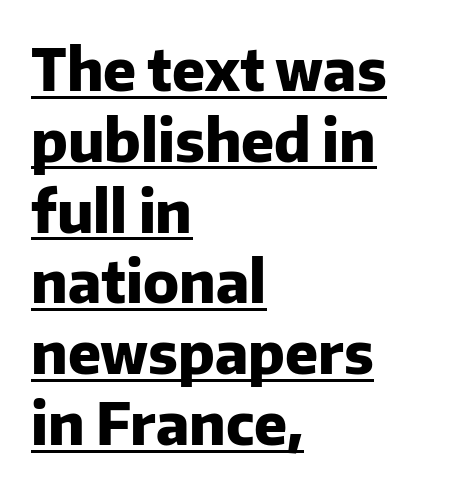
The image shows 58 px heavy sans-serif type, upright; set left-aligned, line spacing 1.22x, normal letter spacing, underlined; low stroke contrast and a medium x-height.
